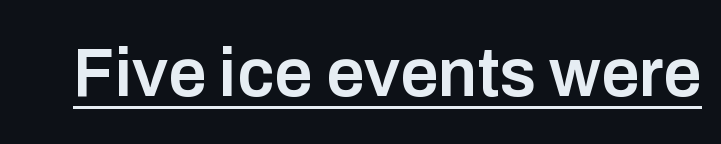
Q: Is the text bold? A: Semi-bold.
Q: Is the text italic (slanted)? A: No, it is upright.
Q: Is the typeface a serif or a sans-serif typeface? A: Sans-serif.
Q: Is the text underlined? A: Yes.
Q: Is the spacing between letters normal or unusually wide? A: Normal.
Q: Width (condensed, normal, or wide)? A: Normal.
Q: Stroke contrast? A: Low.
Q: x-height? A: Medium.
Q: Monospaced? A: No.
